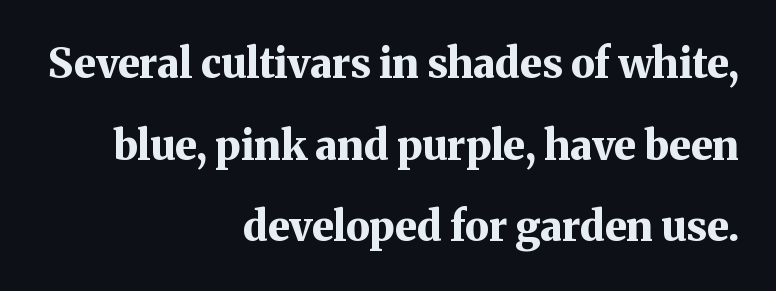
The image shows 41 px bold serif type, upright; set right-aligned, loose line spacing (1.99x), normal letter spacing, not underlined; medium stroke contrast and a medium x-height.
